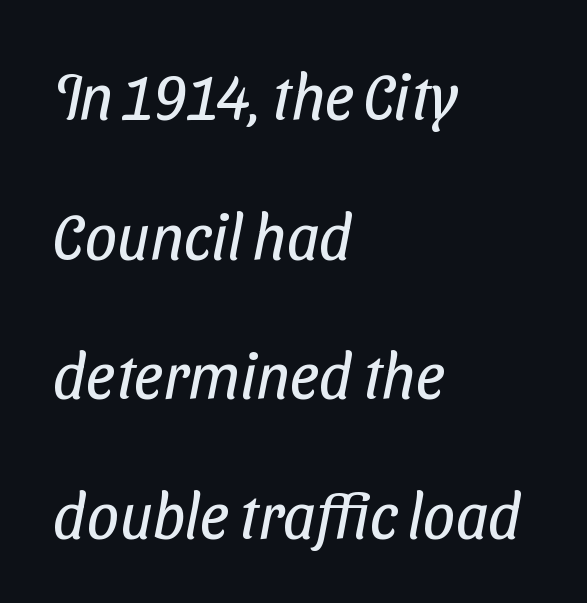
The rag falls on the right side of this text block. The strip under each line holds only bare page. The letters advance in unequal steps, a hallmark of proportional type. In terms of leading, this rendering errs on the spacious side. The typesetting does not lean heavy: it is not bold. The letters carry no serifs — their stems end cleanly without finishing strokes.
